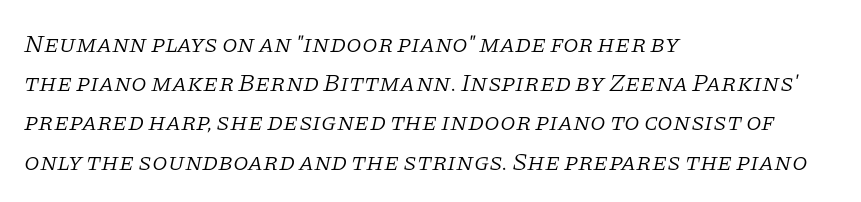
The image shows 25 px text type, italic (leaning right); set left-aligned, normal line spacing (1.57x), normal letter spacing, not underlined.
